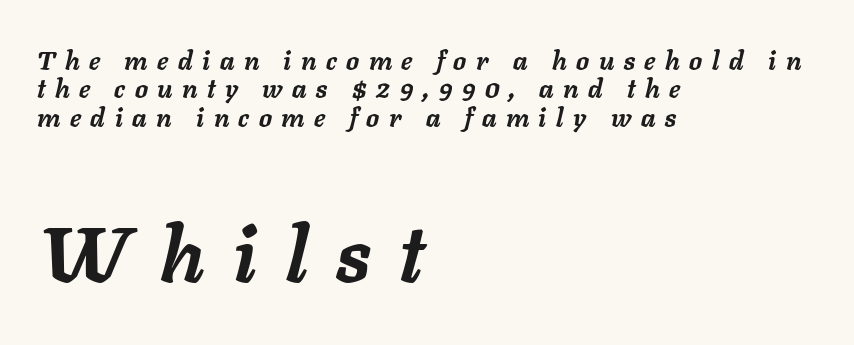
The image shows 78 px semibold type, italic (leaning right); set left-aligned, tight line spacing (1.09x), unusually wide letter spacing (+0.37 em), not underlined; the second (bottom) block is 3.0x larger; low stroke contrast and a medium x-height.
